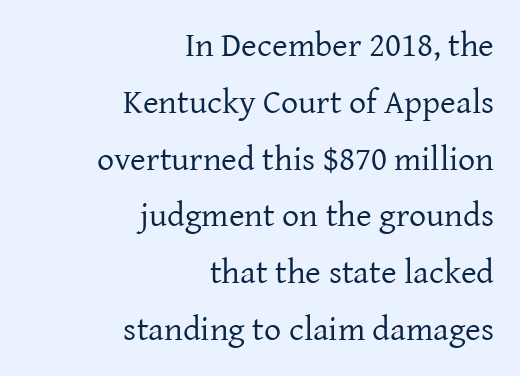
The image shows 34 px regular-weight serif type, upright; set right-aligned, normal line spacing (1.67x), normal letter spacing, not underlined; low stroke contrast and a medium x-height.
